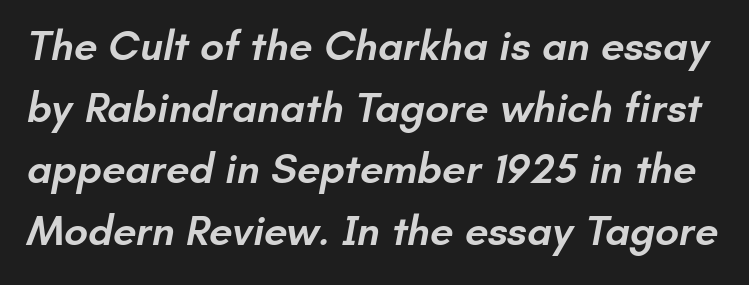
The image shows 42 px semibold sans-serif type; set normal line spacing (1.47x), normal letter spacing, not underlined; low stroke contrast and a small x-height.
